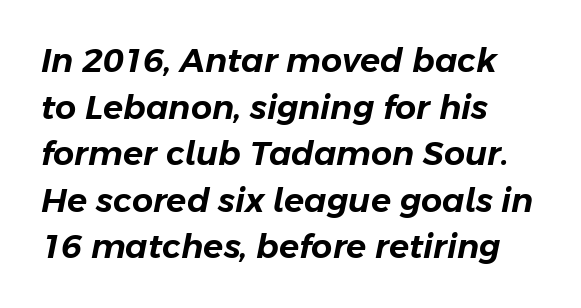
{"italic": "yes", "lean": "right", "slant_degrees": 11, "width": "normal", "stroke_contrast": "low", "x_height": "medium", "monospaced": "no", "underline": "no", "align": "left", "line_spacing": "normal", "line_spacing_ratio": 1.41, "letter_spacing": "normal", "letter_spacing_em": 0.0, "glyph_px": 33}
